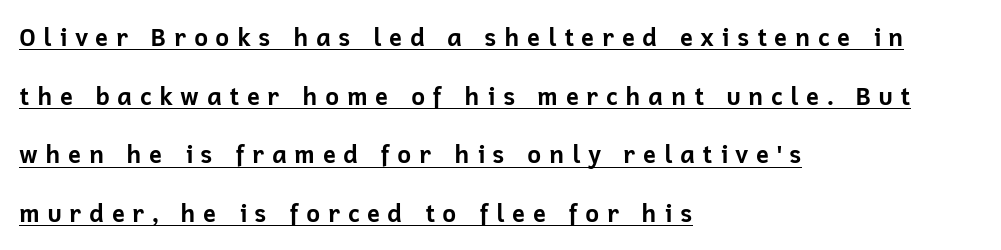
The image shows 24 px bold type, upright; set left-aligned, loose line spacing (2.44x), unusually wide letter spacing (+0.3 em), underlined.
